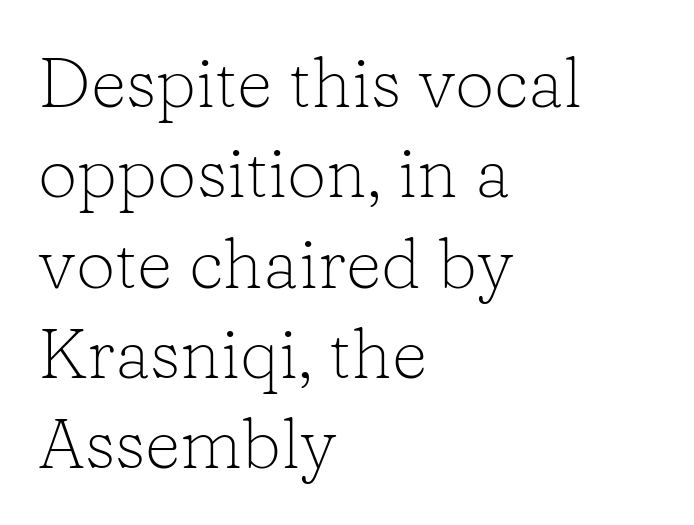
It's the straight-up-and-down kind of type. Check where the strokes stop: tiny serifs finish them off. Descenders hang freely into open space. The gaps between neighbouring characters are ordinary and unremarkable.
